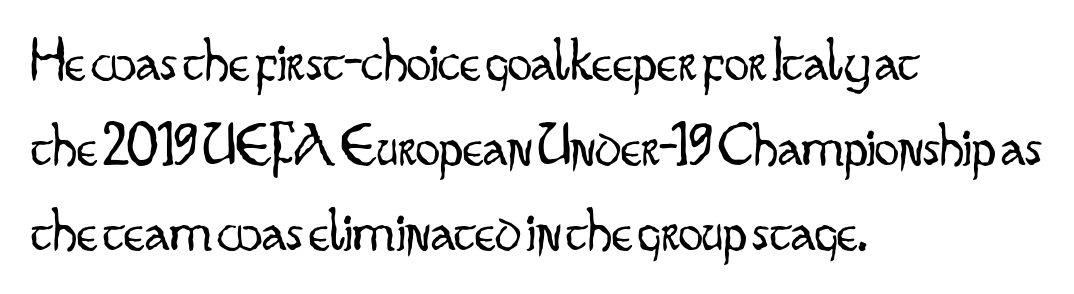
{"serif": "no", "italic": "no", "bold": "no", "weight": "light", "width": "condensed", "stroke_contrast": "low", "x_height": "small", "monospaced": "no", "underline": "no", "align": "left", "line_spacing": "normal", "line_spacing_ratio": 1.39, "letter_spacing": "normal", "letter_spacing_em": 0.0, "glyph_px": 61}
